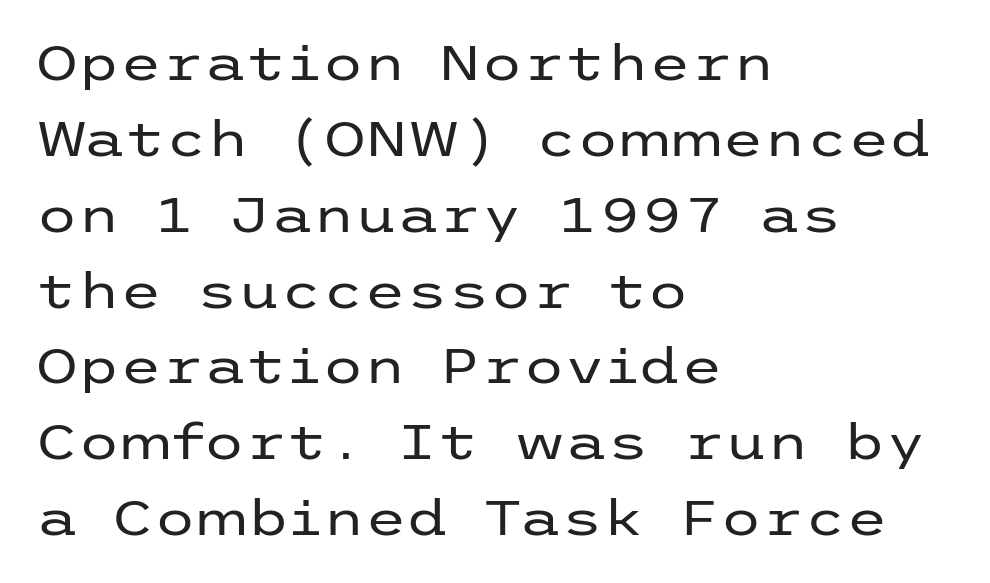
The paragraph has a hard left edge and a soft right edge. Rule under the text: the space is simply empty. The letters stand straight up with perfectly vertical stems. No chunkiness to these letters — they're not bold. Each letter's strokes conclude bluntly, with no projecting serifs.
